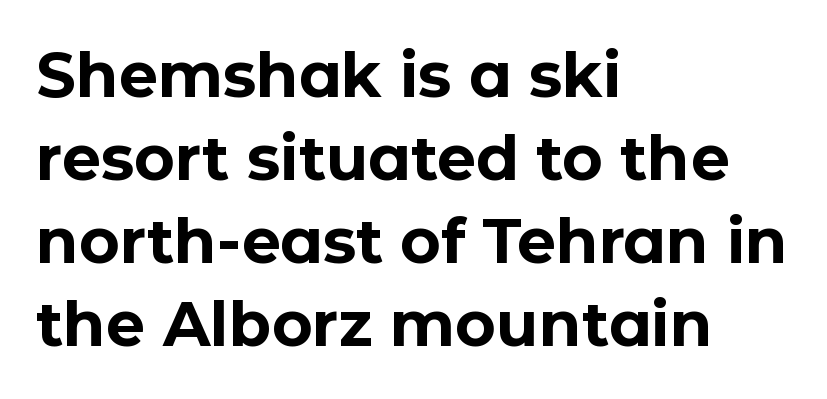
The image shows 62 px bold sans-serif type, upright; set left-aligned, normal line spacing (1.34x), normal letter spacing, not underlined; low stroke contrast and a medium x-height.
